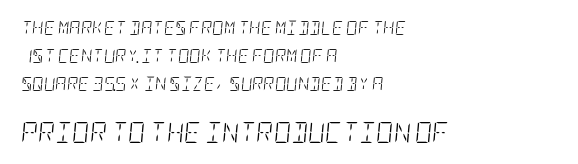
The image shows 21 px text type, italic (leaning right); set left-aligned, loose line spacing (2.0x), normal letter spacing, not underlined; the second (bottom) block is 1.5x larger.
